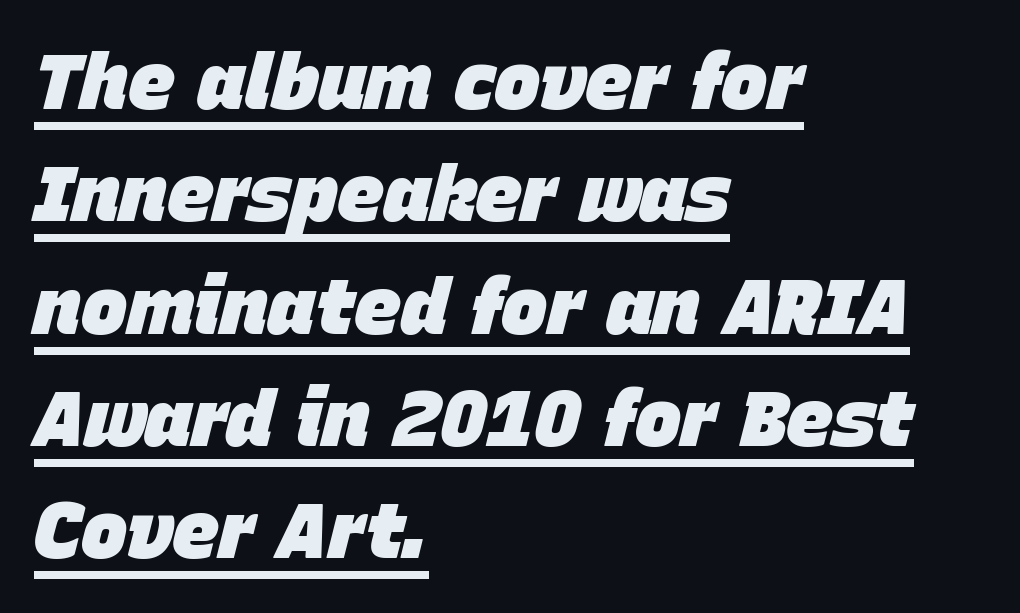
{"italic": "yes", "lean": "right", "slant_degrees": 15, "bold": "yes", "weight": "heavy", "width": "normal", "stroke_contrast": "low", "x_height": "large", "monospaced": "no", "underline": "yes", "align": "left", "line_spacing": "normal", "line_spacing_ratio": 1.44, "letter_spacing": "normal", "letter_spacing_em": 0.0, "glyph_px": 78}
